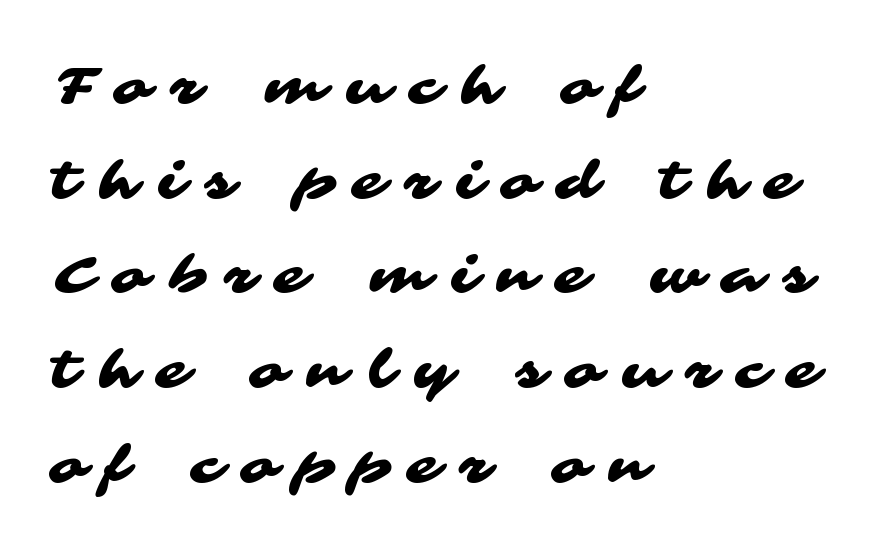
Q: Is the typeface a serif or a sans-serif typeface? A: Sans-serif.
Q: Is the text underlined? A: No.
Q: How is the paragraph aligned? A: Left-aligned.
Q: Is the spacing between letters normal or unusually wide? A: Unusually wide.
Q: Width (condensed, normal, or wide)? A: Wide.
Q: Stroke contrast? A: Medium.
Q: x-height? A: Medium.
Q: Monospaced? A: No.
